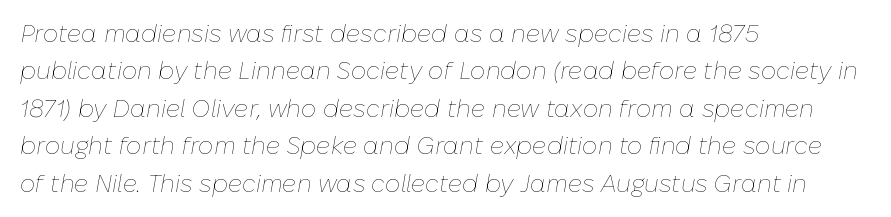
Letters have the restrained weight of plain body copy at most. Regarding leading, the lines here are spaced in the standard way. This rendering features lettering with no underline. Line beginnings align vertically; line endings do not. Honestly, the letter spacing is just normal — you wouldn't notice it.
